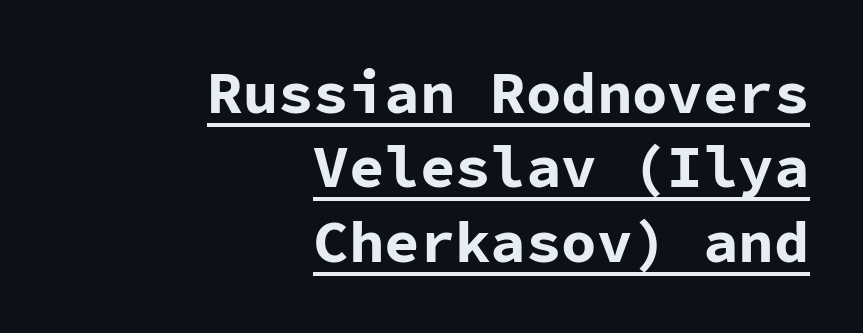
Q: Is the text bold? A: Yes.
Q: Is the text italic (slanted)? A: No, it is upright.
Q: Is the typeface a serif or a sans-serif typeface? A: Sans-serif.
Q: Is the text underlined? A: Yes.
Q: How is the paragraph aligned? A: Right-aligned.
Q: Is the spacing between letters normal or unusually wide? A: Normal.
Q: Is the spacing between lines tight, normal or loose? A: Normal.
Q: Width (condensed, normal, or wide)? A: Normal.
Q: Stroke contrast? A: Low.
Q: x-height? A: Medium.
Q: Monospaced? A: Yes.
